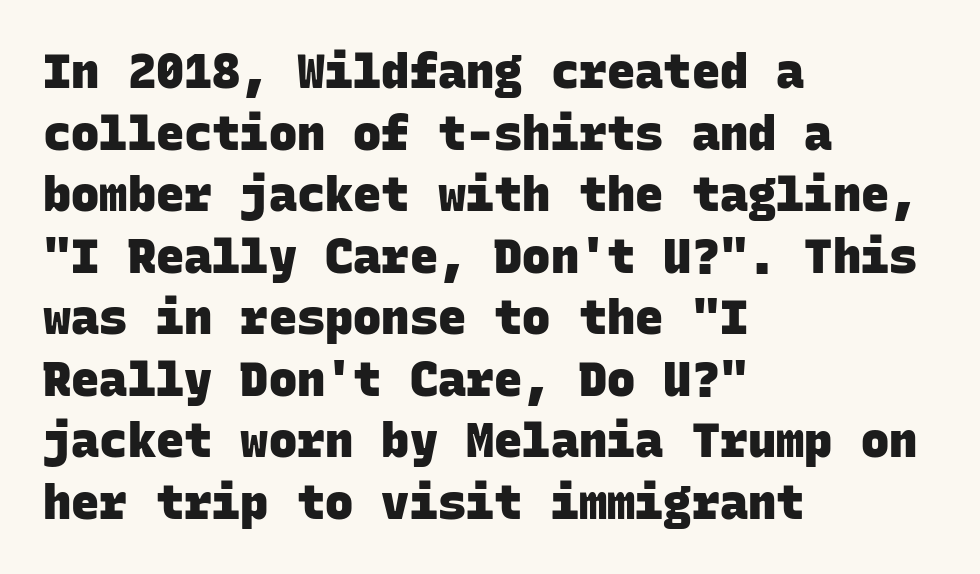
The image shows 47 px heavy sans-serif type, monospaced; set left-aligned, normal line spacing (1.31x), normal letter spacing, not underlined; low stroke contrast and a large x-height.
